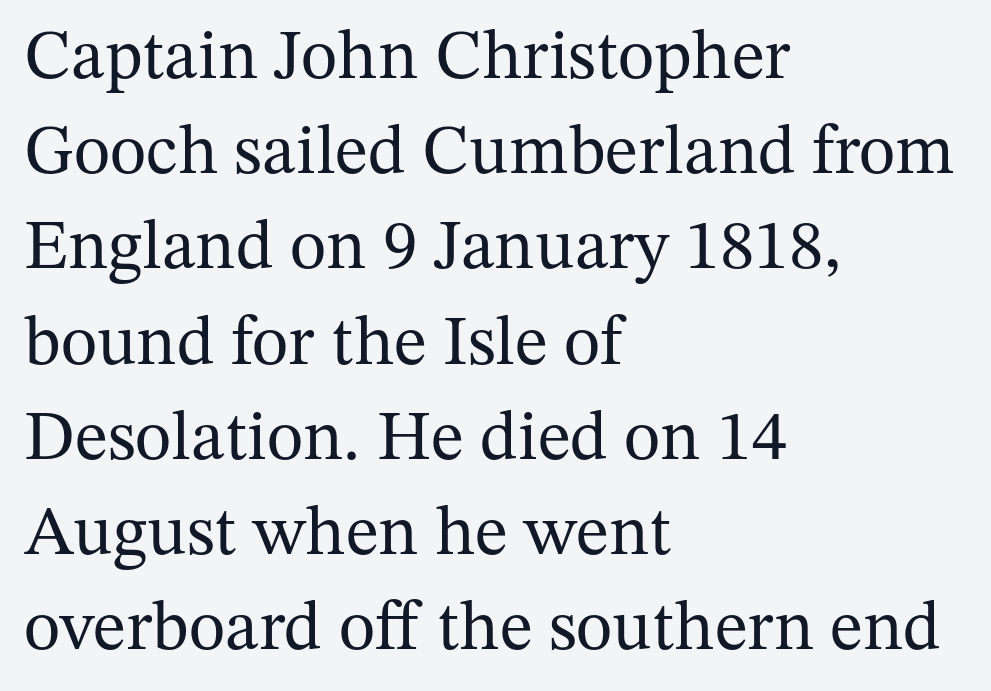
Nobody touched the tracking dial on this one. The leading is moderate, giving the passage an even texture. This is roman type, the default non-slanted kind. Font category for this specimen: serif. These glyphs show unthickened strokes, regular width or finer.
